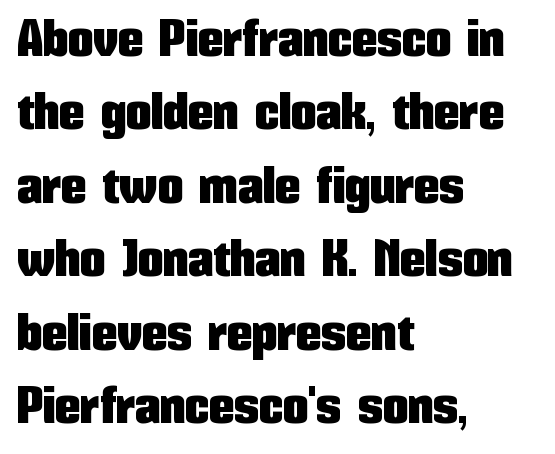
You can tell it's not italic because the verticals are truly vertical. Observe the absence of serifs on each vertical stroke in this sample. What stands out about the letter spacing? Nothing — it is the standard amount. The face used here is proportionally spaced, like ordinary book or web type. Only glyphs here, with clear space below each row.
